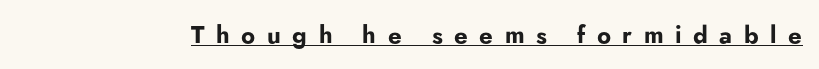
Q: Is the text bold? A: Yes.
Q: Is the text italic (slanted)? A: No, it is upright.
Q: Is the text underlined? A: Yes.
Q: Is the spacing between letters normal or unusually wide? A: Unusually wide.
